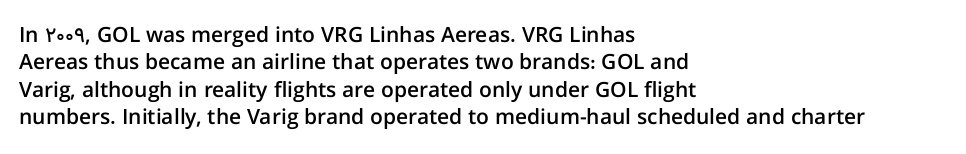
{"italic": "no", "bold": "semi", "underline": "no", "align": "left", "line_spacing": "normal", "line_spacing_ratio": 1.3, "letter_spacing": "normal", "letter_spacing_em": 0.0, "glyph_px": 21}
